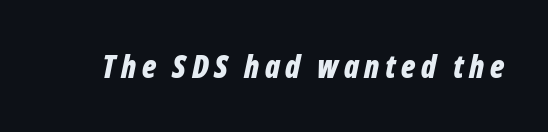
Each letter keeps its own natural width here, so spacing adapts to shape. Beneath every word, the page is bare. Does the weight exceed regular? Yes, all the way to bold. This is oblique type, the kind used for emphasis or titles.
